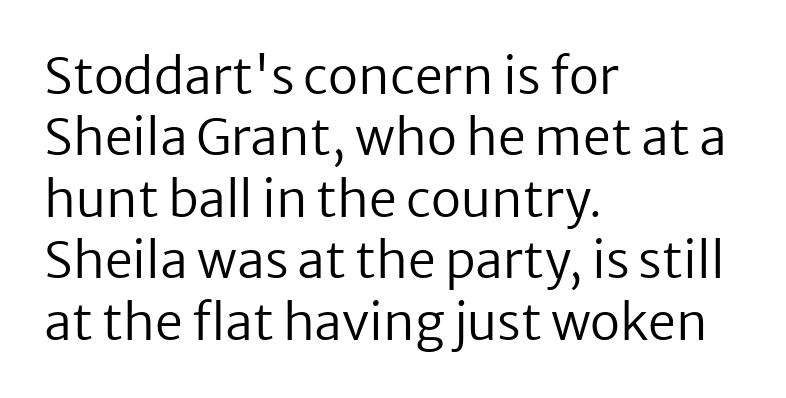
Horizontally, the lines are justified to the leading edge only. Caption: face not bold, strokes unweighted. The letterforms sit shoulder to shoulder at normal distance. Here the designer chose a conventional face with non-uniform glyph widths. Posture: straight, roman, zero tilt. Each row of text sits above clean, open space.
